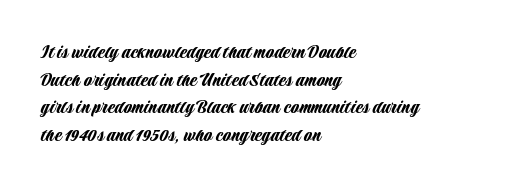
Q: Is the text italic (slanted)? A: Yes.
Q: Is the text underlined? A: No.
Q: How is the paragraph aligned? A: Left-aligned.
Q: Is the spacing between letters normal or unusually wide? A: Normal.
Q: Is the spacing between lines tight, normal or loose? A: Normal.
